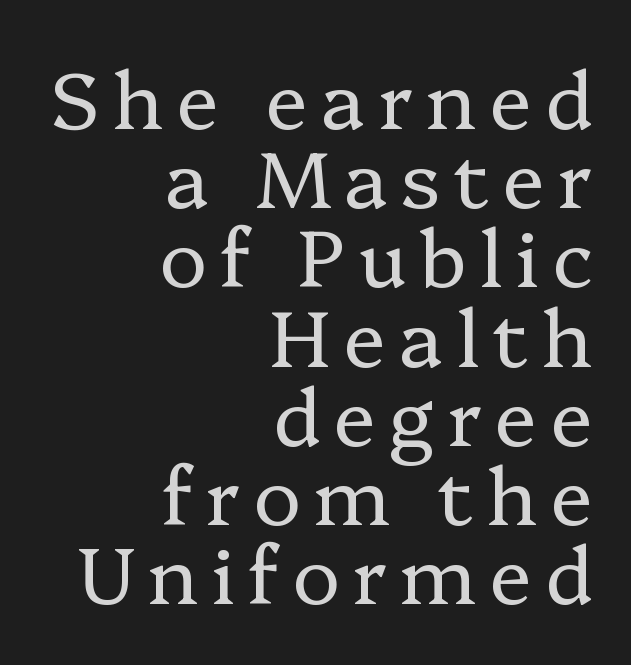
Q: Is the text bold? A: No.
Q: Is the text italic (slanted)? A: No, it is upright.
Q: Is the typeface a serif or a sans-serif typeface? A: Serif.
Q: Is the text underlined? A: No.
Q: How is the paragraph aligned? A: Right-aligned.
Q: Is the spacing between lines tight, normal or loose? A: Tight.
Q: Width (condensed, normal, or wide)? A: Normal.
Q: Stroke contrast? A: Low.
Q: x-height? A: Medium.
Q: Monospaced? A: No.
